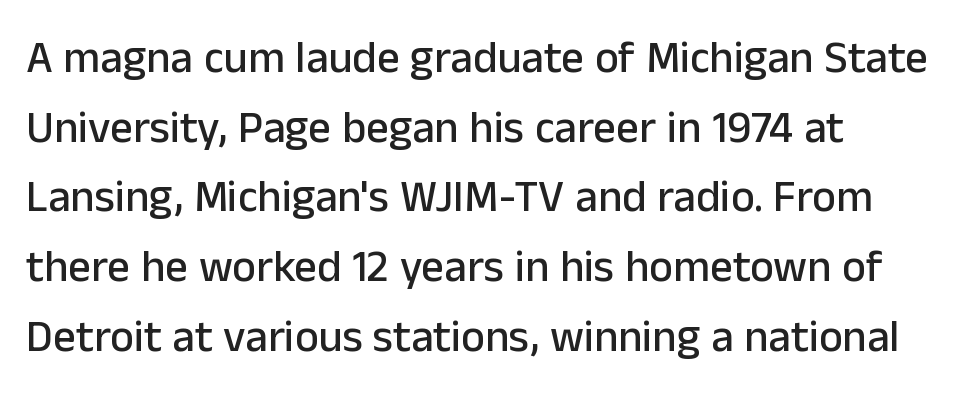
The image shows 45 px sans-serif type, upright; set left-aligned, normal line spacing (1.55x), normal letter spacing, not underlined; low stroke contrast and a medium x-height.
